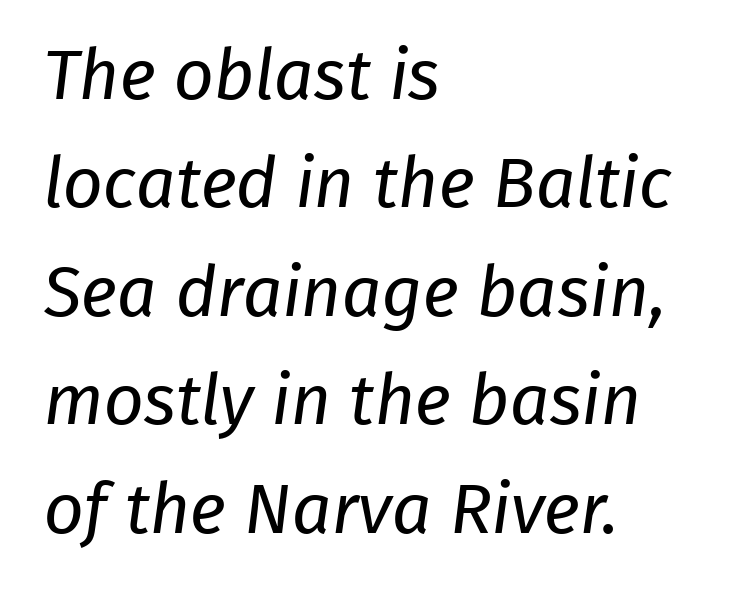
Q: Is the text bold? A: No.
Q: Is the typeface a serif or a sans-serif typeface? A: Sans-serif.
Q: Is the text underlined? A: No.
Q: How is the paragraph aligned? A: Left-aligned.
Q: Is the spacing between letters normal or unusually wide? A: Normal.
Q: Is the spacing between lines tight, normal or loose? A: Normal.
Q: Width (condensed, normal, or wide)? A: Normal.
Q: Stroke contrast? A: Low.
Q: x-height? A: Medium.
Q: Monospaced? A: No.
